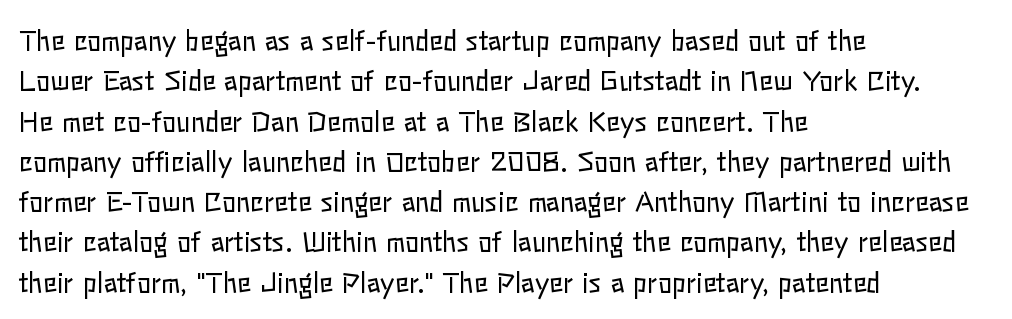
{"italic": "no", "bold": "no", "underline": "no", "align": "left", "line_spacing": "normal", "line_spacing_ratio": 1.55, "letter_spacing": "normal", "letter_spacing_em": 0.0, "glyph_px": 26}
